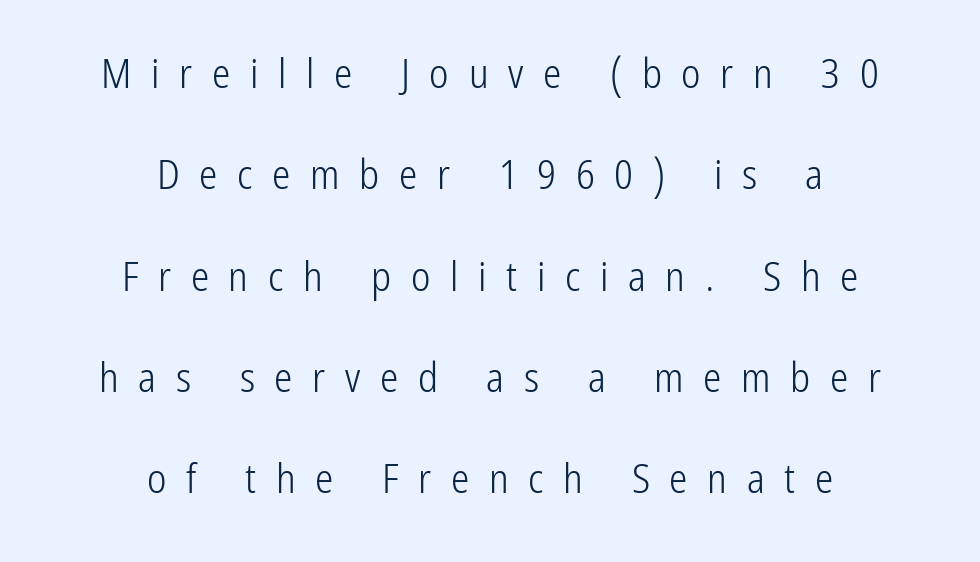
{"serif": "no", "italic": "no", "bold": "no", "weight": "light", "width": "condensed", "stroke_contrast": "low", "x_height": "medium", "monospaced": "no", "underline": "no", "align": "center", "line_spacing": "loose", "line_spacing_ratio": 2.47, "letter_spacing": "wide", "letter_spacing_em": 0.48, "glyph_px": 41}
